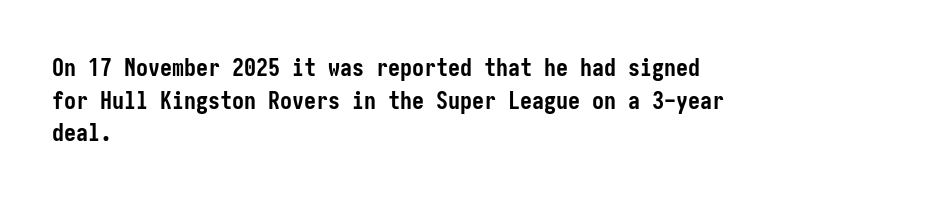
The image shows 24 px bold type, upright; set left-aligned, normal line spacing (1.36x), normal letter spacing, not underlined.
